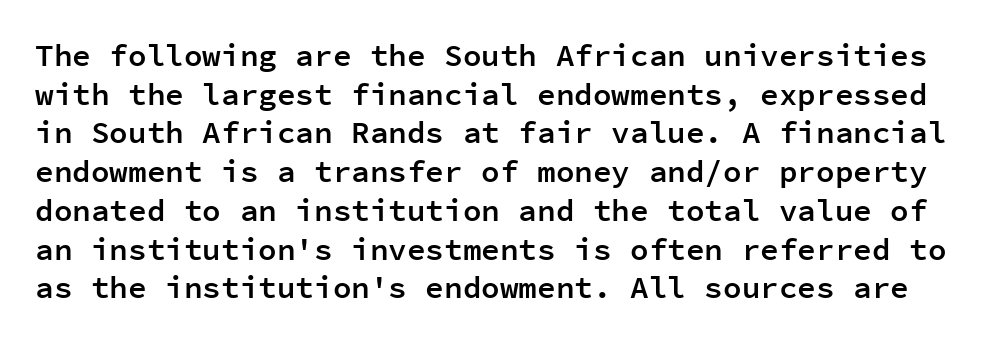
The image shows 31 px semibold sans-serif type, upright, monospaced; set normal line spacing (1.25x), normal letter spacing, not underlined; low stroke contrast and a medium x-height.
